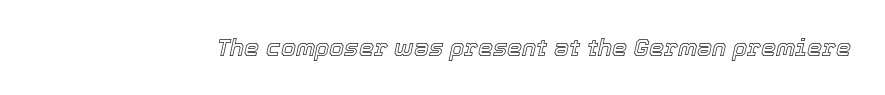
{"italic": "yes", "lean": "right", "slant_degrees": 12, "underline": "no", "letter_spacing": "normal", "letter_spacing_em": 0.0, "glyph_px": 24}
